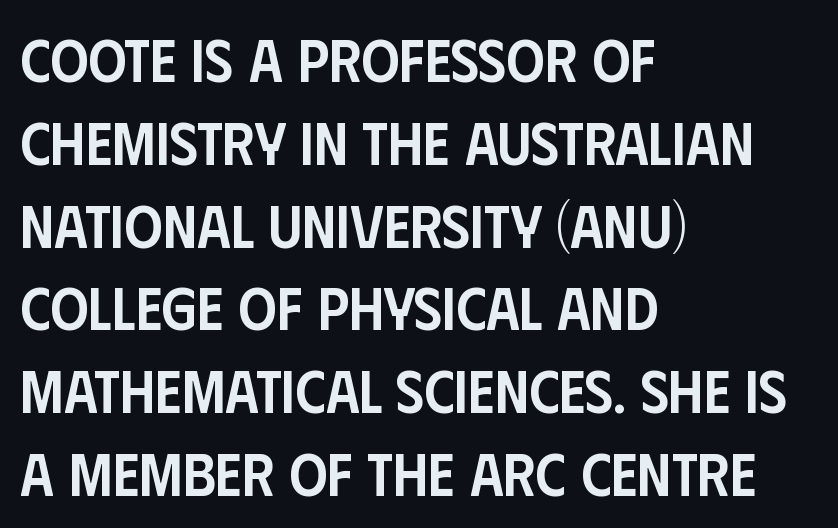
The passage shown is not underscored anywhere. Ascenders rise straight up at ninety degrees. Are there feet on the stems? There aren't — it's a sans. Spacing verdict: proportional, widths tailored to each character. Short and long lines alike share a common starting point at left. Strokes here are thickened, but only to semibold level.
